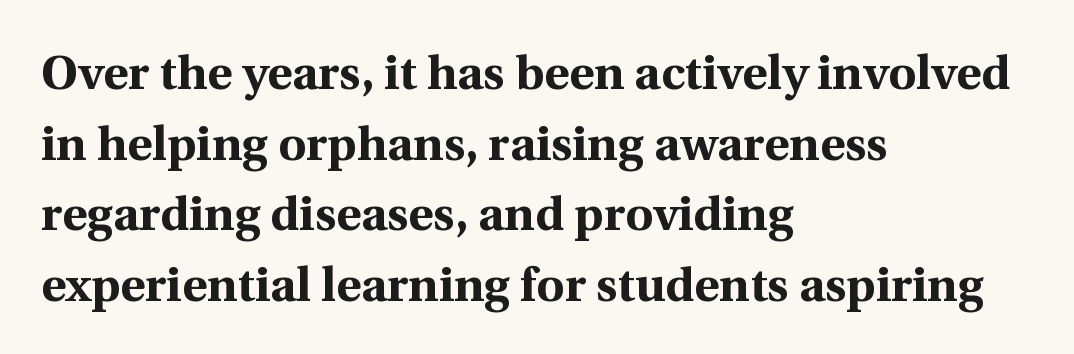
The image shows 48 px bold serif type, upright; set left-aligned, normal line spacing (1.47x), normal letter spacing, not underlined; a medium x-height.
